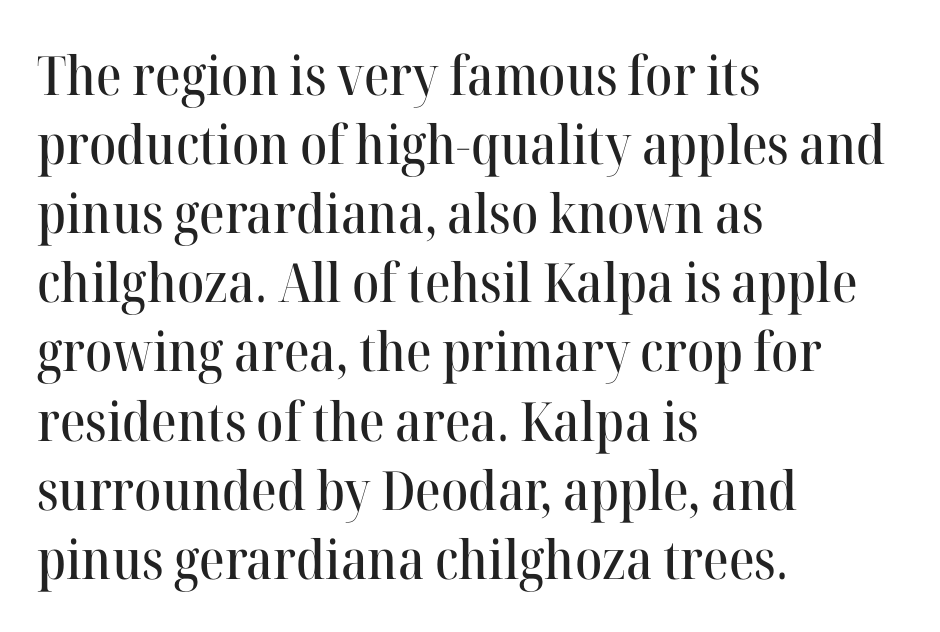
Q: Is the text italic (slanted)? A: No, it is upright.
Q: Is the typeface a serif or a sans-serif typeface? A: Serif.
Q: Is the text underlined? A: No.
Q: How is the paragraph aligned? A: Left-aligned.
Q: Is the spacing between letters normal or unusually wide? A: Normal.
Q: Is the spacing between lines tight, normal or loose? A: Normal.
Q: Width (condensed, normal, or wide)? A: Normal.
Q: Stroke contrast? A: High.
Q: x-height? A: Medium.
Q: Monospaced? A: No.
